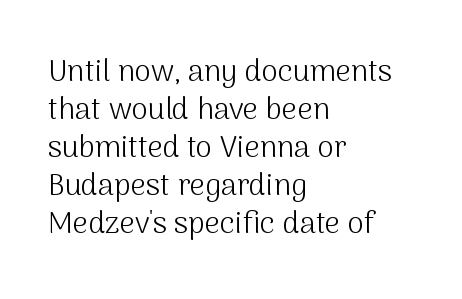
{"serif": "no", "italic": "no", "bold": "no", "weight": "light", "width": "normal", "stroke_contrast": "medium", "x_height": "medium", "monospaced": "no", "underline": "no", "align": "left", "line_spacing": "normal", "line_spacing_ratio": 1.27, "letter_spacing": "normal", "letter_spacing_em": 0.0, "glyph_px": 30}
